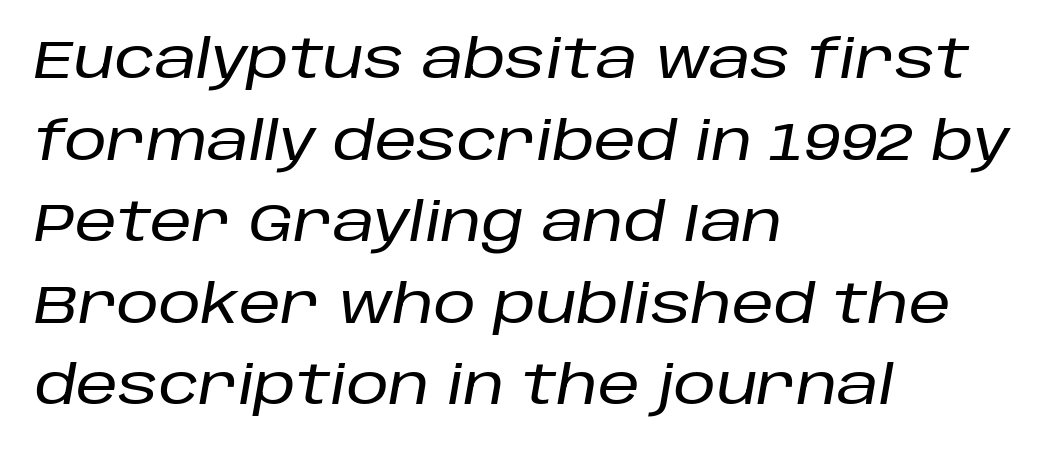
Observe the ordinary spacing: letters are neighbours, not strangers. Any mark beneath the type? The region is blank. Typeset ragged right — the left edge is the straight one. Looks like regular typesetting: each glyph gets only the width it needs.
